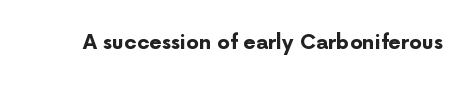
{"italic": "no", "bold": "yes", "underline": "no", "letter_spacing": "normal", "letter_spacing_em": 0.0, "glyph_px": 20}
